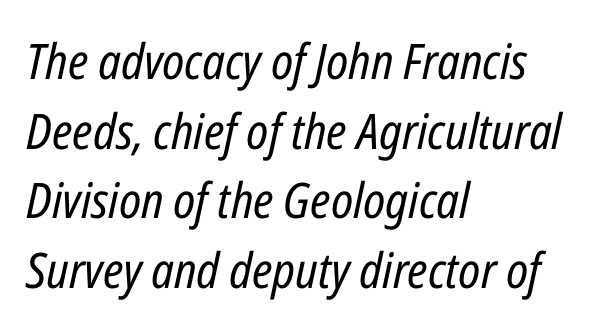
The image shows 49 px regular-weight, condensed type, italic (leaning right); set left-aligned, normal line spacing (1.42x), normal letter spacing, not underlined; low stroke contrast and a medium x-height.
